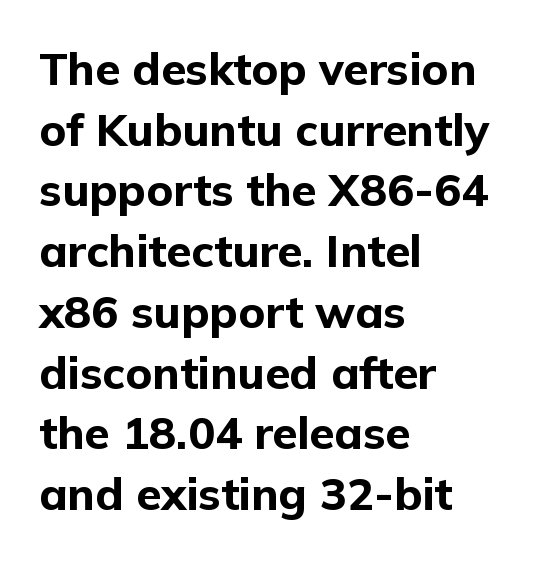
The specimen reads as upright at a glance. Clear beneath every line of the passage. The typeface chosen for these lines omits serifs. Notice how descenders clear the ascenders below comfortably — that's standard leading.
